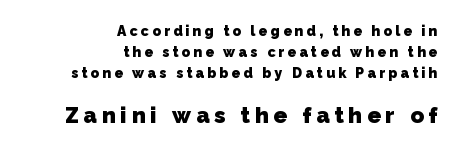
The image shows 22 px bold type; set right-aligned, normal line spacing (1.49x), unusually wide letter spacing (+0.23 em), not underlined; the second (bottom) block is 1.57x larger.
